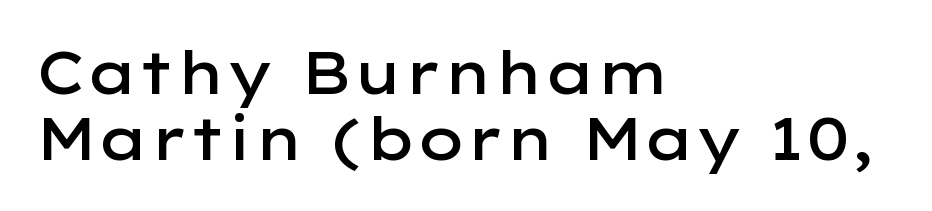
You could not count columns in this text — the font is proportionally spaced. Any mark beneath the type? The region is blank. Posture: vertical. The passage shown has conventional tracking throughout. This rendering uses left alignment, leaving the right contour irregular. Unlike a traditional serif, this face leaves its strokes unadorned.
